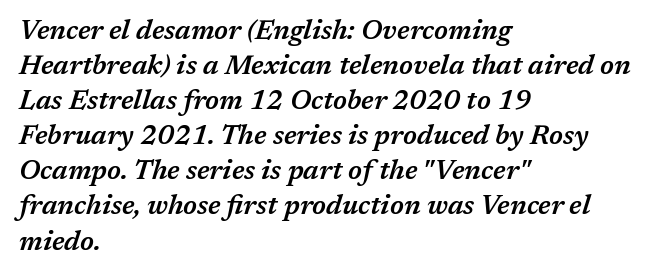
Q: Is the text bold? A: Semi-bold.
Q: Is the text italic (slanted)? A: Yes, it leans right by about 17 degrees.
Q: Is the text underlined? A: No.
Q: How is the paragraph aligned? A: Left-aligned.
Q: Is the spacing between letters normal or unusually wide? A: Normal.
Q: Is the spacing between lines tight, normal or loose? A: Normal.
